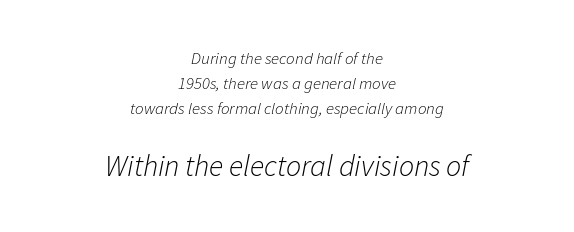
Baseline-to-baseline distance is the conventional proportion of letter height. Every character sits at an angle, as italics do. Note the varied advance widths — an 'i' is clearly narrower than an 'm'. If you folded the block vertically in half, each line would mirror itself in length. Letters have the restrained weight of plain body copy at most. The letters in the lower block stand taller than those in the block above.
